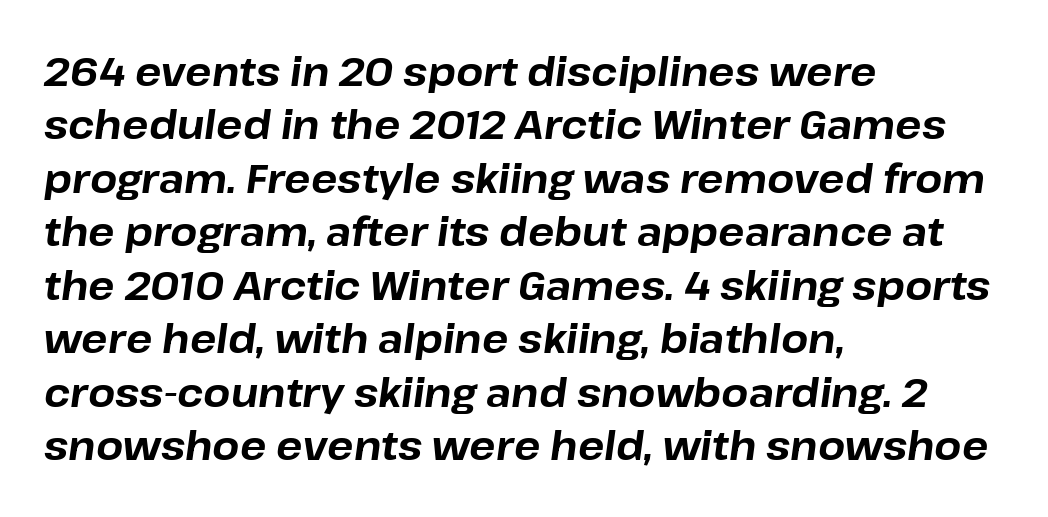
Q: Is the text bold? A: Yes.
Q: Is the text italic (slanted)? A: Yes, it leans right by about 8 degrees.
Q: Is the text underlined? A: No.
Q: How is the paragraph aligned? A: Left-aligned.
Q: Is the spacing between letters normal or unusually wide? A: Normal.
Q: Is the spacing between lines tight, normal or loose? A: Normal.
Q: Width (condensed, normal, or wide)? A: Normal.
Q: Stroke contrast? A: Low.
Q: x-height? A: Medium.
Q: Monospaced? A: No.
